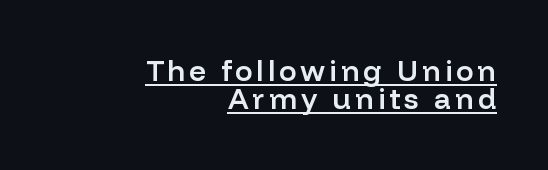
Think of a printed novel: that variable character pitch is what you see here. The text block is weighted toward the right margin, trailing off unevenly leftward. Every word sits above its own underline. Letterform terminals end flat and unadorned throughout the passage.
